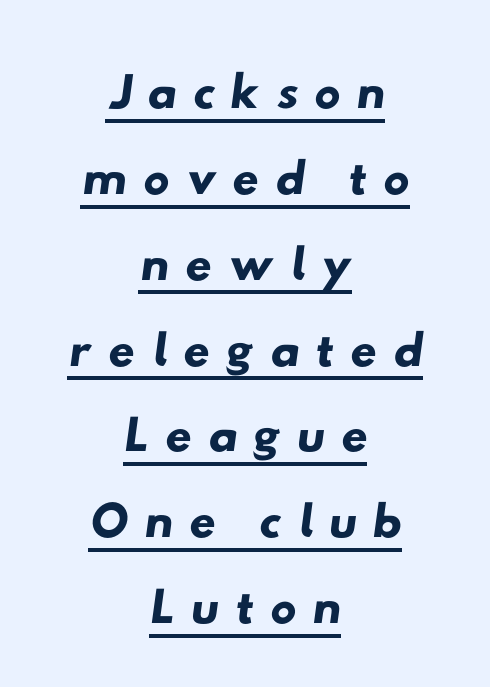
{"serif": "no", "width": "wide", "stroke_contrast": "low", "x_height": "small", "monospaced": "no", "underline": "yes", "align": "center", "line_spacing_ratio": 1.16, "letter_spacing": "wide", "letter_spacing_em": 0.2, "glyph_px": 74}
